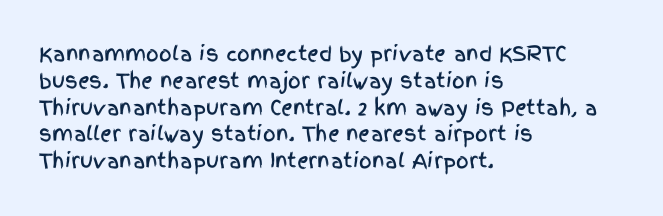
The vertical gap from one line to the next is medium. The letters sit at their default tracking, neither squeezed nor spread. A student would call this left alignment; a typographer would say flush left, rag right. Does the lettering tilt? It doesn't — this is upright.
